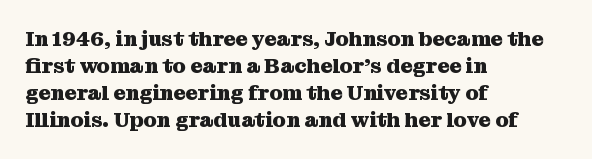
Which margin do the lines hug? The left one — the right edge is uneven. The foot of each line stays bare and open. Strokes here are thick enough to call this a true bold. Does the lettering tilt? It doesn't — this is upright. You could call the tracking neutral — neither tight nor loose. Interline gaps are of average width in this sample.
